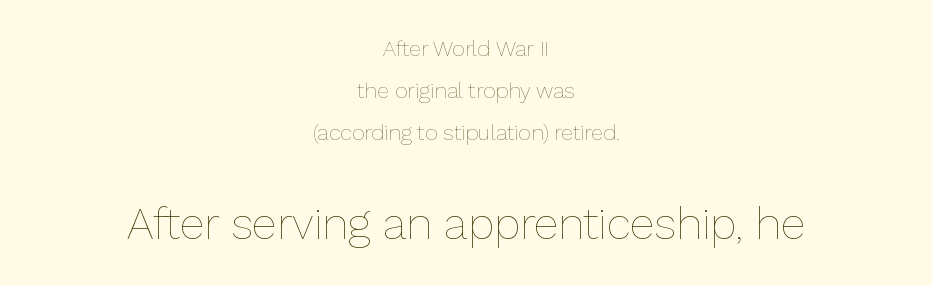
Q: Is the text bold? A: No.
Q: Is the text italic (slanted)? A: No, it is upright.
Q: Is the text underlined? A: No.
Q: How is the paragraph aligned? A: Centered.
Q: Is the spacing between letters normal or unusually wide? A: Normal.
Q: Is the spacing between lines tight, normal or loose? A: Loose.
Q: Which block of text is set in a larger size, the first (top) or the second (bottom)? A: The second (bottom) one.
Q: Width (condensed, normal, or wide)? A: Normal.
Q: Stroke contrast? A: Low.
Q: x-height? A: Medium.
Q: Monospaced? A: No.
